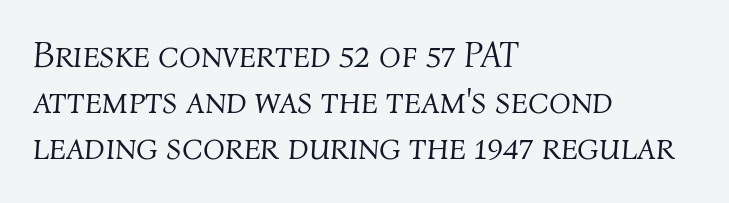
The image shows 36 px light type, italic (leaning right); set left-aligned, normal line spacing (1.28x), normal letter spacing, not underlined; medium stroke contrast and a medium x-height.
